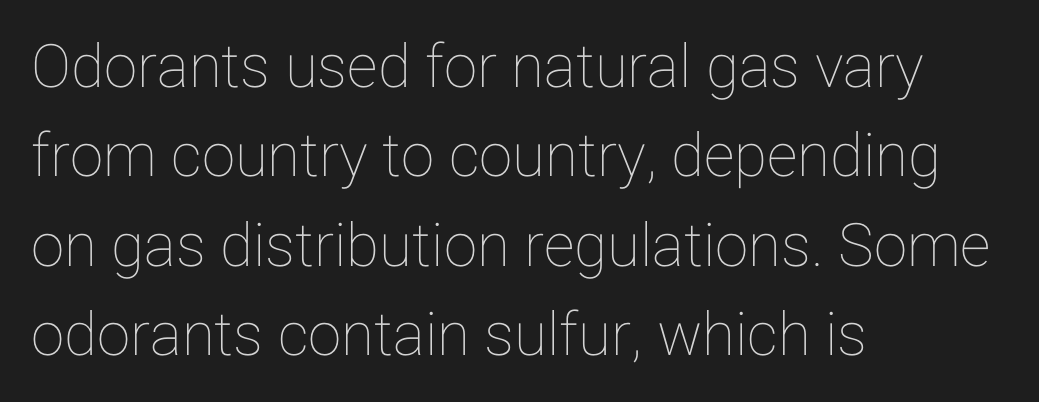
Q: Is the text italic (slanted)? A: No, it is upright.
Q: Is the text underlined? A: No.
Q: How is the paragraph aligned? A: Left-aligned.
Q: Is the spacing between letters normal or unusually wide? A: Normal.
Q: Is the spacing between lines tight, normal or loose? A: Normal.
Q: Width (condensed, normal, or wide)? A: Normal.
Q: Stroke contrast? A: Low.
Q: x-height? A: Medium.
Q: Monospaced? A: No.
